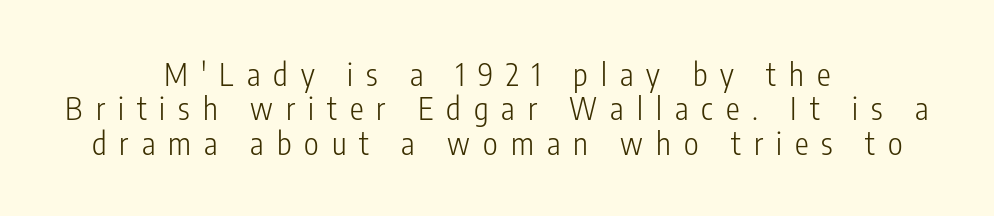
This is not heavy type; no bold has been used. Tightly led — the rows are bunched. Descenders are the only things crossing below the line. The font family rendered here belongs to the sans-serif group.
